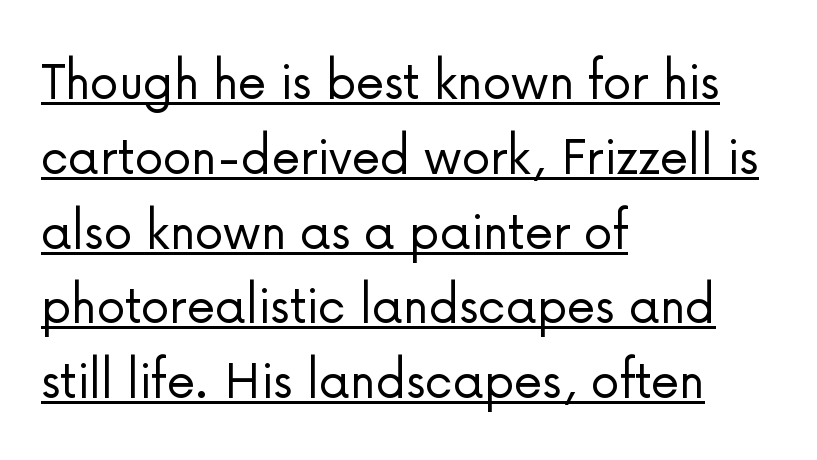
Q: Is the text bold? A: No.
Q: Is the text italic (slanted)? A: No, it is upright.
Q: Is the typeface a serif or a sans-serif typeface? A: Sans-serif.
Q: Is the text underlined? A: Yes.
Q: How is the paragraph aligned? A: Left-aligned.
Q: Is the spacing between letters normal or unusually wide? A: Normal.
Q: Is the spacing between lines tight, normal or loose? A: Normal.
Q: Width (condensed, normal, or wide)? A: Normal.
Q: Stroke contrast? A: Low.
Q: x-height? A: Medium.
Q: Monospaced? A: No.
